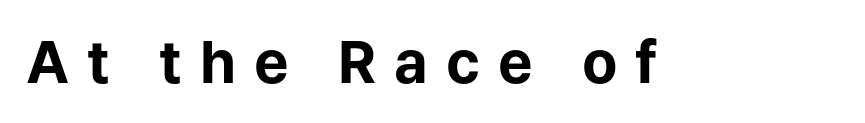
Look at the bottom of the vertical strokes: they stop flat, with no serifs. The rendering inserts visible extra space after every character. A typesetter would mark this as roman, not italic. Proportional: the letters do not fall into vertical columns.
